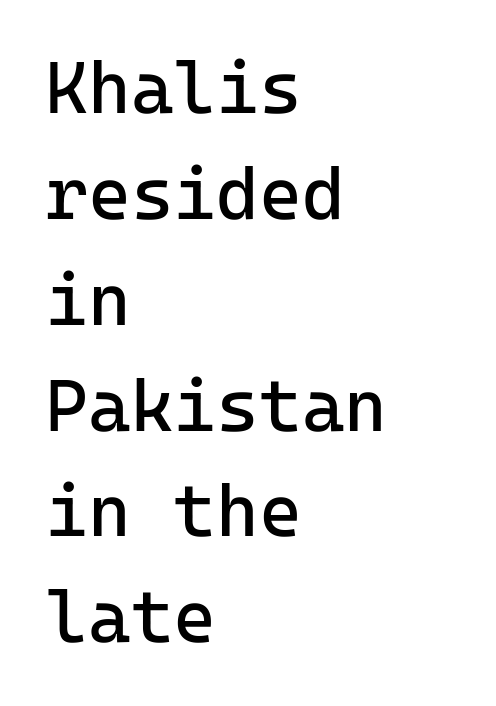
Quick note: interline space is typical. The face looks like a standard text weight, possibly lighter. Nothing unusual about the tracking: characters are spaced as the font intends. Spacing verdict: monospaced, one width for all characters. Characters remain perfectly vertical along every line.
